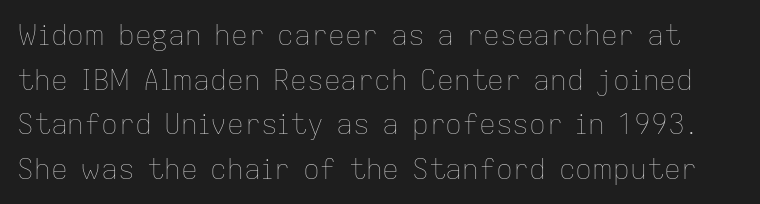
The image shows 28 px thin type, upright; set normal line spacing (1.59x), normal letter spacing, not underlined; low stroke contrast and a medium x-height.
